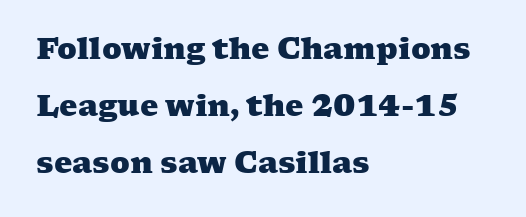
The image shows 29 px heavy, wide serif type; set left-aligned, loose line spacing (1.97x), normal letter spacing, not underlined; medium stroke contrast and a medium x-height.
